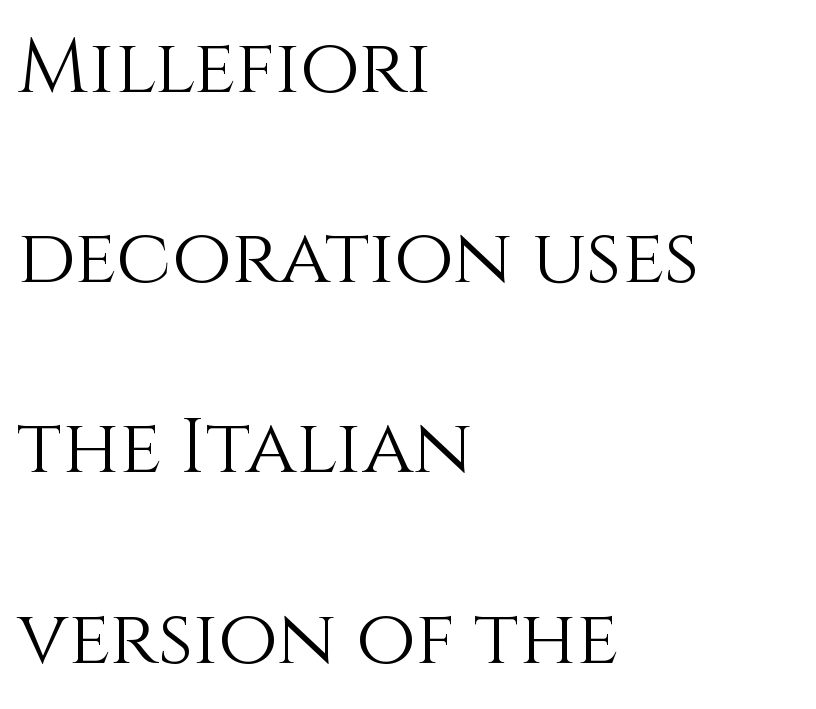
The image shows 77 px light type, upright; set left-aligned, loose line spacing (2.47x), normal letter spacing, not underlined; a large x-height.
